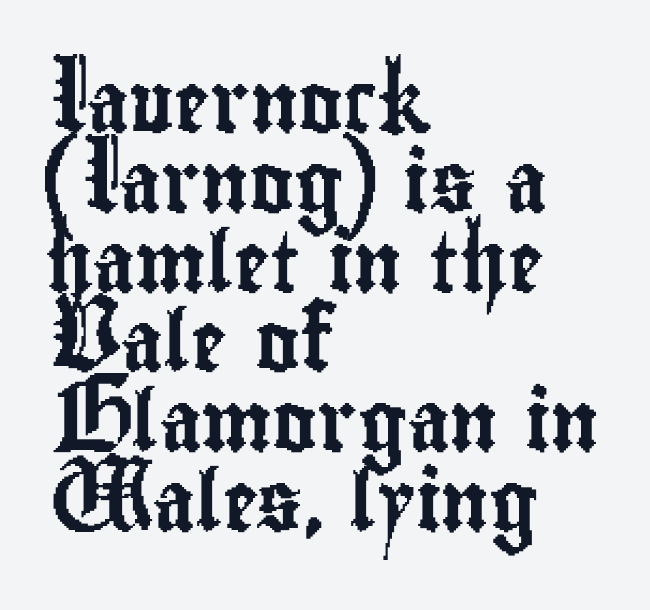
Between one letter and the next there's only the usual sliver of space. Do the characters align in a grid? No, the font is proportional. Underlining? Definitely not there. Serif or sans? Sans — the stroke terminals are bare. Whoever set this chose a conventional vertical rhythm.
